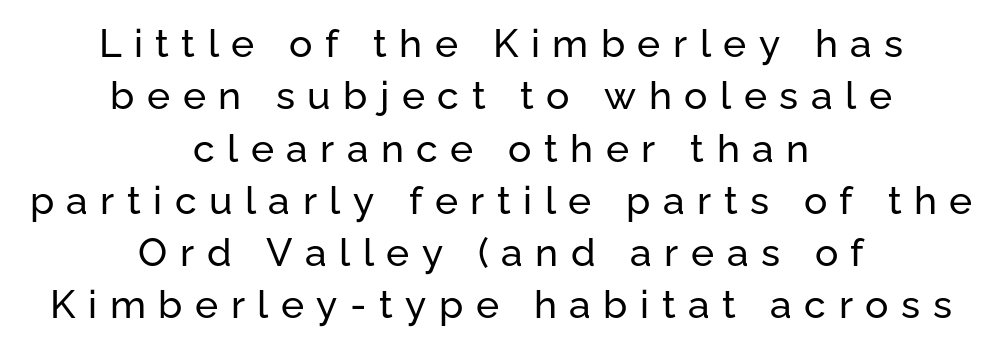
Observe the absence of serifs on each vertical stroke in this sample. This is the regular roman posture of the typeface. The space between consecutive lines is moderate. This sample is center-justified, so both line endings float freely. The face used here is rendered with a markedly widened letterfit. This sample has the flowing, uneven cadence of proportional lettering.
